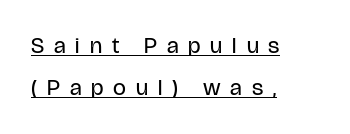
The specimen includes a rule beneath the text block's lines. Visually the block forms a straight wall on the left and a jagged coastline on the right. Stroke thickness stays within the range of a standard reading face or lighter. A roman cut, with each character standing at attention.
